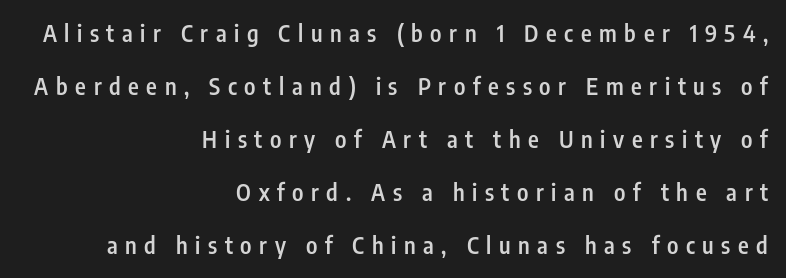
{"italic": "no", "bold": "semi", "underline": "no", "align": "right", "line_spacing": "loose", "line_spacing_ratio": 2.3, "letter_spacing": "wide", "letter_spacing_em": 0.33, "glyph_px": 23}
